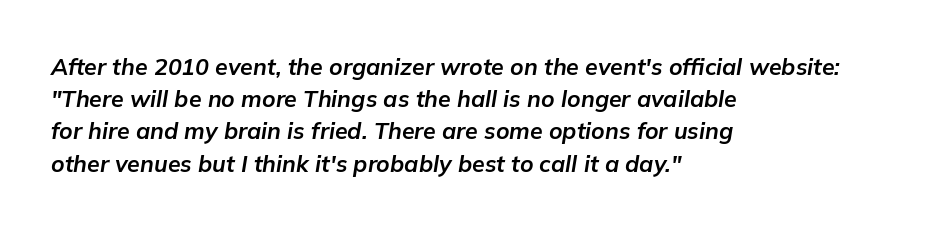
Q: Is the text bold? A: Yes.
Q: Is the text italic (slanted)? A: Yes, it leans right by about 9 degrees.
Q: Is the text underlined? A: No.
Q: How is the paragraph aligned? A: Left-aligned.
Q: Is the spacing between letters normal or unusually wide? A: Normal.
Q: Is the spacing between lines tight, normal or loose? A: Normal.
